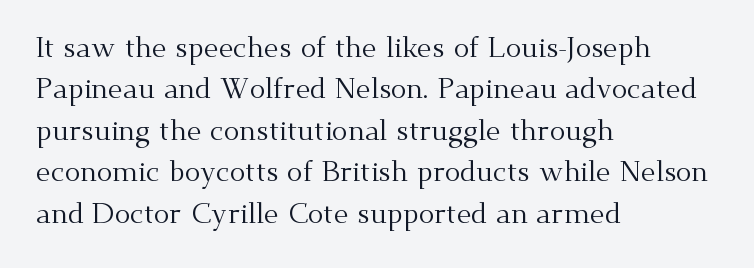
Q: Is the text bold? A: No.
Q: Is the text italic (slanted)? A: No, it is upright.
Q: Is the typeface a serif or a sans-serif typeface? A: Serif.
Q: Is the text underlined? A: No.
Q: How is the paragraph aligned? A: Left-aligned.
Q: Is the spacing between letters normal or unusually wide? A: Normal.
Q: Is the spacing between lines tight, normal or loose? A: Normal.
Q: Width (condensed, normal, or wide)? A: Normal.
Q: Stroke contrast? A: Medium.
Q: x-height? A: Small.
Q: Monospaced? A: No.
